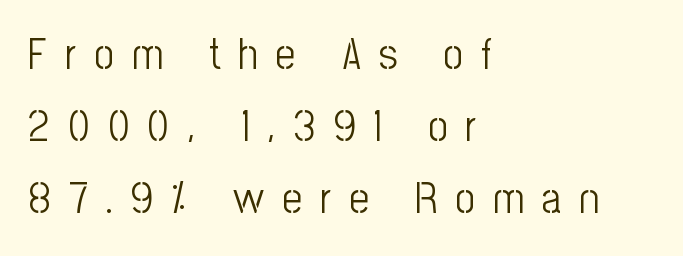
The image shows 43 px light, condensed sans-serif type, upright; set left-aligned, normal line spacing (1.68x), unusually wide letter spacing (+0.42 em), not underlined; low stroke contrast and a medium x-height.
